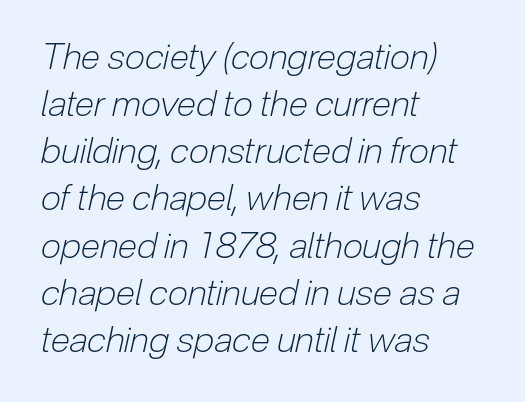
{"italic": "yes", "lean": "right", "slant_degrees": 12, "bold": "no", "weight": "light", "width": "condensed", "stroke_contrast": "low", "x_height": "medium", "monospaced": "no", "underline": "no", "align": "left", "line_spacing": "normal", "line_spacing_ratio": 1.31, "letter_spacing": "normal", "letter_spacing_em": 0.0, "glyph_px": 36}
